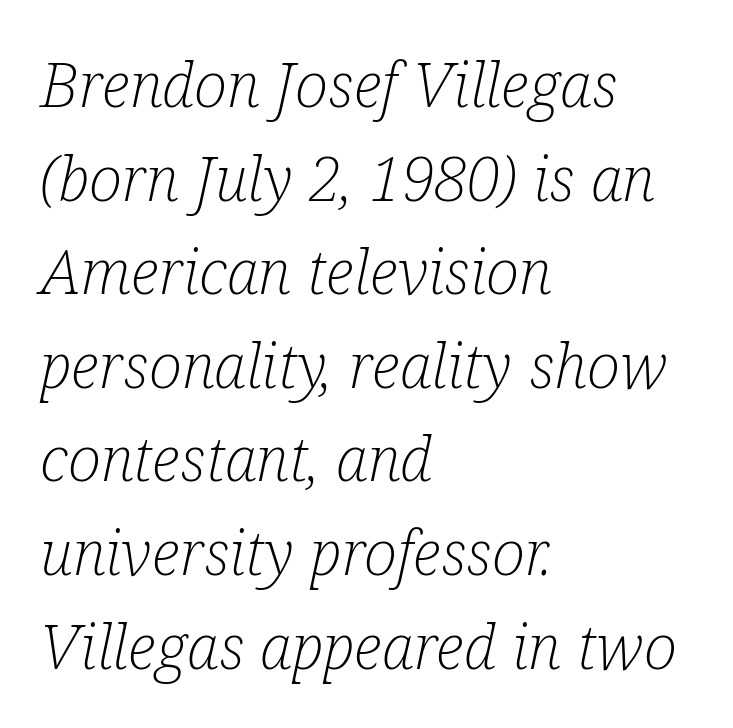
{"serif": "yes", "italic": "yes", "lean": "right", "slant_degrees": 12, "bold": "no", "weight": "light", "width": "condensed", "stroke_contrast": "low", "x_height": "medium", "monospaced": "no", "underline": "no", "align": "left", "line_spacing": "normal", "line_spacing_ratio": 1.51, "letter_spacing": "normal", "letter_spacing_em": 0.0, "glyph_px": 62}
